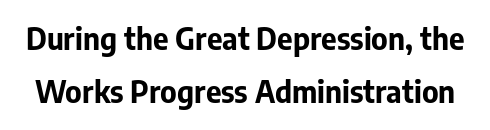
{"serif": "no", "italic": "no", "bold": "yes", "weight": "bold", "width": "normal", "stroke_contrast": "low", "x_height": "medium", "monospaced": "no", "underline": "no", "line_spacing_ratio": 1.78, "letter_spacing": "normal", "letter_spacing_em": 0.0, "glyph_px": 30}
